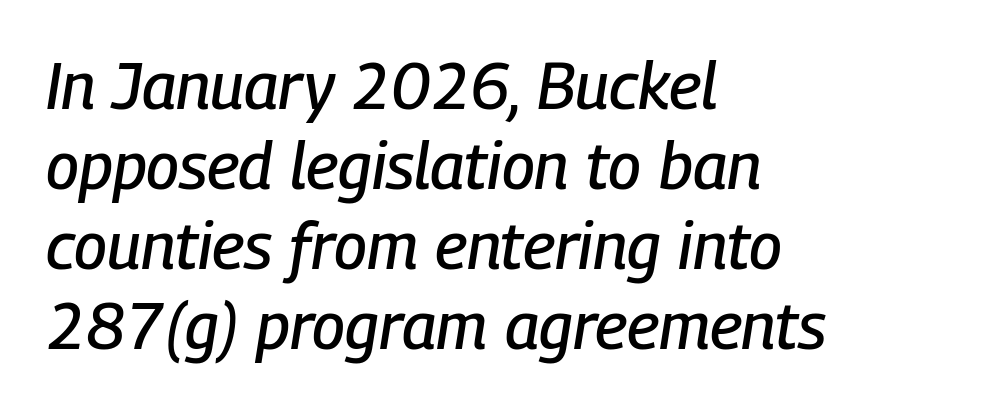
The letters advance in unequal steps, a hallmark of proportional type. A classic flush-left, rag-right setting is used for this passage. Honestly, there is no underline to notice here at all. Italic: yes, the glyphs are oblique. Spacing between characters is what you'd get straight out of the box.
